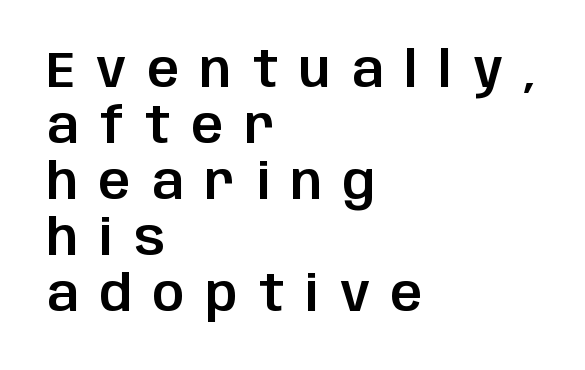
{"serif": "no", "italic": "no", "width": "normal", "stroke_contrast": "low", "x_height": "large", "monospaced": "no", "underline": "no", "align": "left", "line_spacing": "tight", "line_spacing_ratio": 1.12, "letter_spacing": "wide", "letter_spacing_em": 0.42, "glyph_px": 50}
